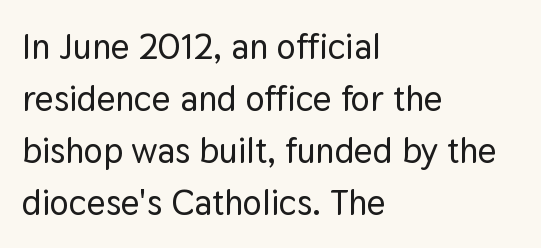
Q: Is the text italic (slanted)? A: No, it is upright.
Q: Is the typeface a serif or a sans-serif typeface? A: Sans-serif.
Q: Is the text underlined? A: No.
Q: How is the paragraph aligned? A: Left-aligned.
Q: Is the spacing between letters normal or unusually wide? A: Normal.
Q: Is the spacing between lines tight, normal or loose? A: Normal.
Q: Width (condensed, normal, or wide)? A: Normal.
Q: Stroke contrast? A: Low.
Q: x-height? A: Medium.
Q: Monospaced? A: No.
